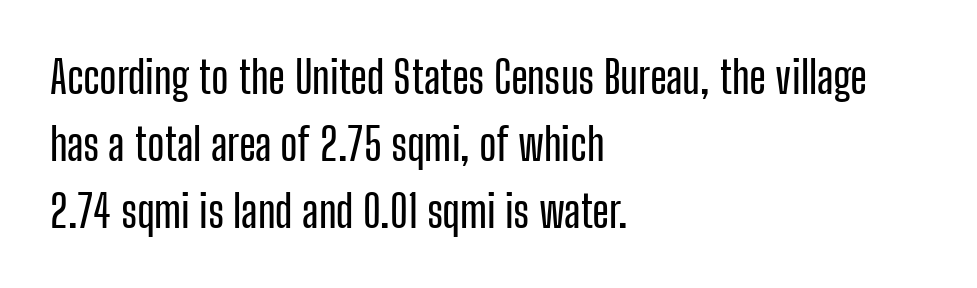
{"serif": "no", "italic": "no", "width": "condensed", "stroke_contrast": "low", "x_height": "medium", "monospaced": "no", "underline": "no", "align": "left", "line_spacing": "normal", "line_spacing_ratio": 1.52, "letter_spacing": "normal", "letter_spacing_em": 0.0, "glyph_px": 44}
